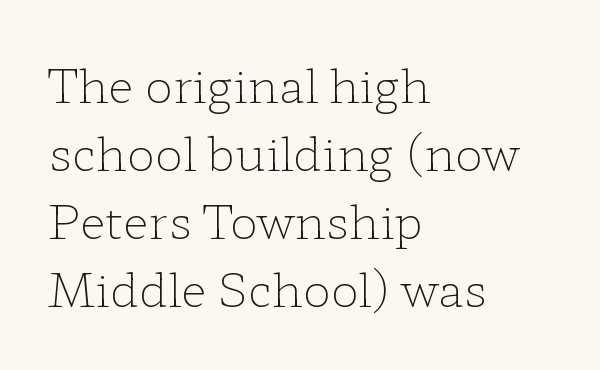
Q: Is the text bold? A: No.
Q: Is the text italic (slanted)? A: No, it is upright.
Q: Is the typeface a serif or a sans-serif typeface? A: Serif.
Q: Is the text underlined? A: No.
Q: How is the paragraph aligned? A: Left-aligned.
Q: Is the spacing between letters normal or unusually wide? A: Normal.
Q: Is the spacing between lines tight, normal or loose? A: Normal.
Q: Width (condensed, normal, or wide)? A: Wide.
Q: Stroke contrast? A: Low.
Q: x-height? A: Medium.
Q: Monospaced? A: No.
